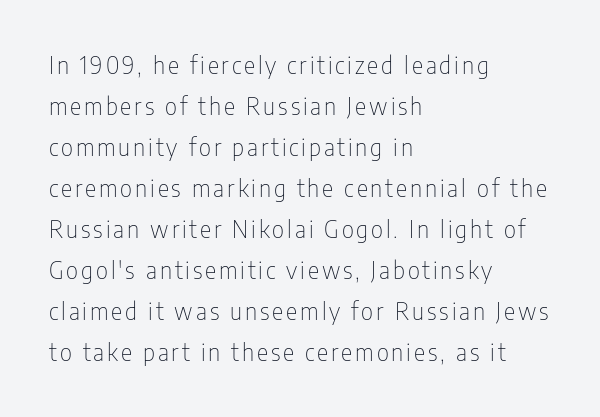
The image shows 24 px text type, upright; set left-aligned, line spacing 1.71x, not underlined.
